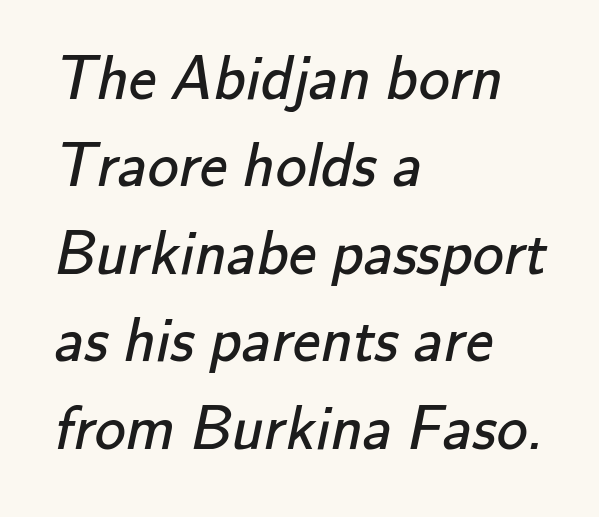
The image shows 62 px regular-weight sans-serif type; set left-aligned, normal line spacing (1.41x), normal letter spacing, not underlined; low stroke contrast and a small x-height.
